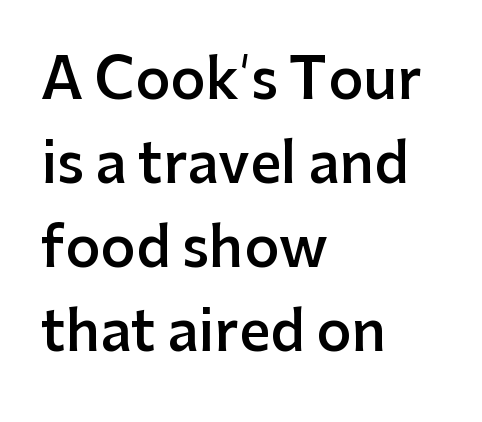
{"serif": "no", "italic": "no", "bold": "semi", "weight": "semibold", "width": "normal", "stroke_contrast": "low", "x_height": "medium", "monospaced": "no", "underline": "no", "align": "left", "line_spacing": "normal", "line_spacing_ratio": 1.53, "letter_spacing": "normal", "letter_spacing_em": 0.0, "glyph_px": 55}
